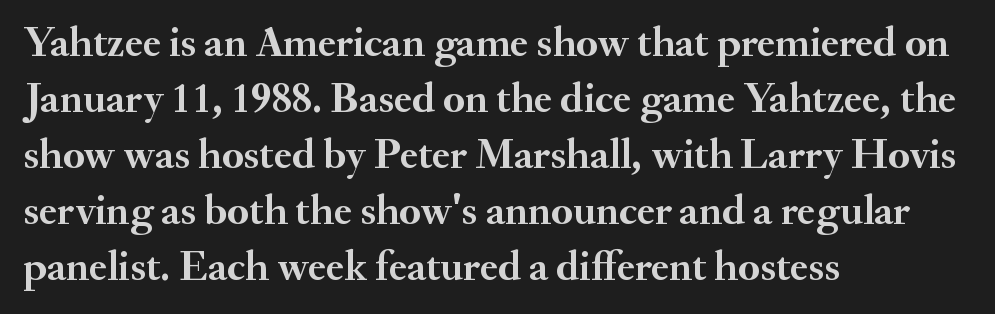
{"serif": "yes", "italic": "no", "bold": "yes", "weight": "semibold", "width": "normal", "stroke_contrast": "medium", "x_height": "small", "monospaced": "no", "underline": "no", "align": "left", "line_spacing": "normal", "line_spacing_ratio": 1.3, "letter_spacing": "normal", "letter_spacing_em": 0.0, "glyph_px": 43}
